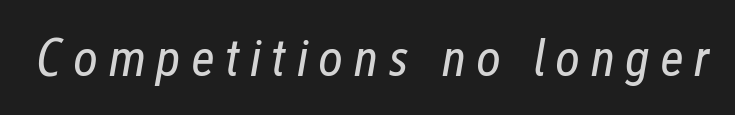
{"italic": "yes", "lean": "right", "slant_degrees": 12, "bold": "no", "weight": "regular", "width": "condensed", "stroke_contrast": "low", "x_height": "medium", "monospaced": "no", "underline": "no", "glyph_px": 53}
